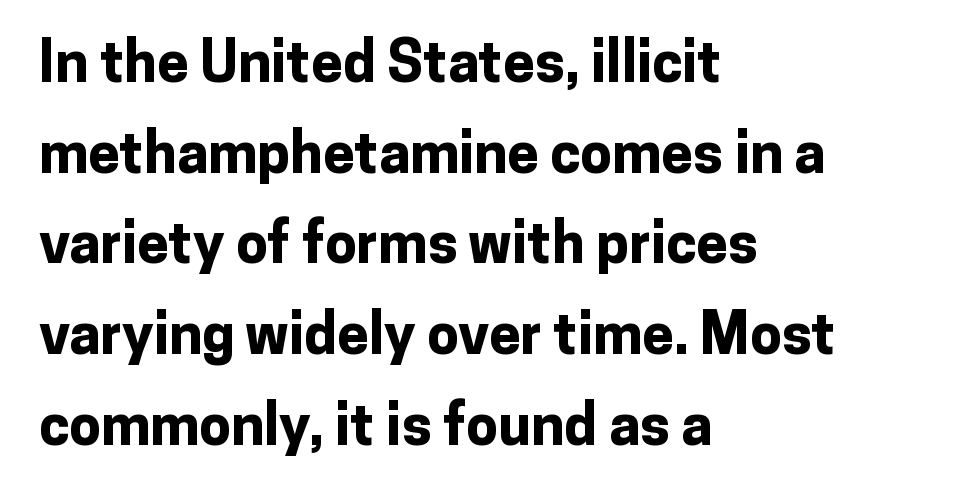
Q: Is the text bold? A: Yes.
Q: Is the text italic (slanted)? A: No, it is upright.
Q: Is the typeface a serif or a sans-serif typeface? A: Sans-serif.
Q: Is the text underlined? A: No.
Q: How is the paragraph aligned? A: Left-aligned.
Q: Is the spacing between letters normal or unusually wide? A: Normal.
Q: Is the spacing between lines tight, normal or loose? A: Normal.
Q: Width (condensed, normal, or wide)? A: Normal.
Q: Stroke contrast? A: Low.
Q: x-height? A: Medium.
Q: Monospaced? A: No.
